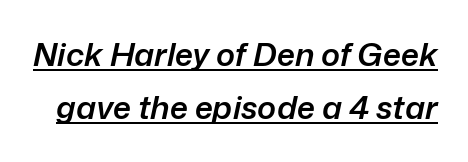
{"italic": "yes", "lean": "right", "slant_degrees": 12, "bold": "semi", "weight": "semibold", "width": "normal", "stroke_contrast": "low", "x_height": "medium", "monospaced": "no", "underline": "yes", "line_spacing": "normal", "line_spacing_ratio": 1.66, "letter_spacing": "normal", "letter_spacing_em": 0.0, "glyph_px": 32}
